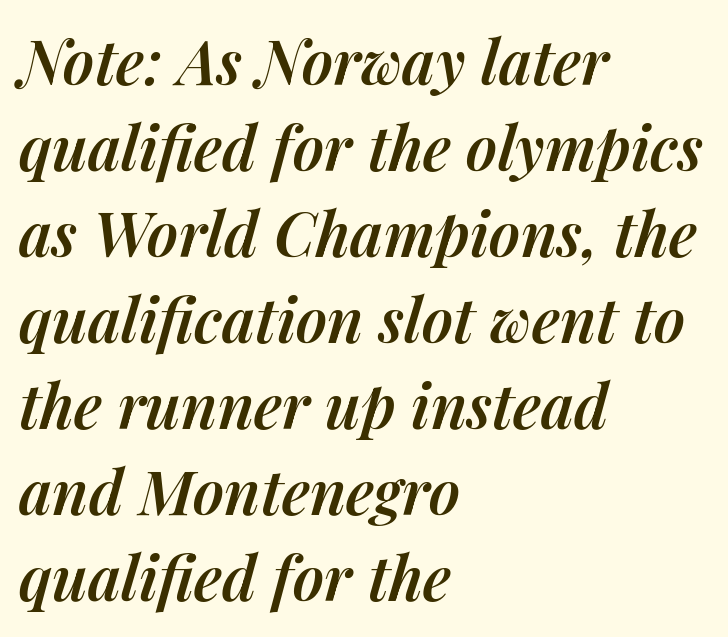
The image shows 61 px semibold type, italic (leaning right); set left-aligned, normal line spacing (1.41x), normal letter spacing, not underlined; medium stroke contrast and a medium x-height.
